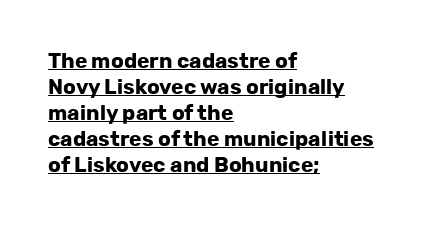
Notice how a bar underscores the lettering throughout. Quick note: not italic, upright. You could call the tracking neutral — neither tight nor loose. Caption: bold face, heavy strokes. The paragraph shown leans on its left margin.
